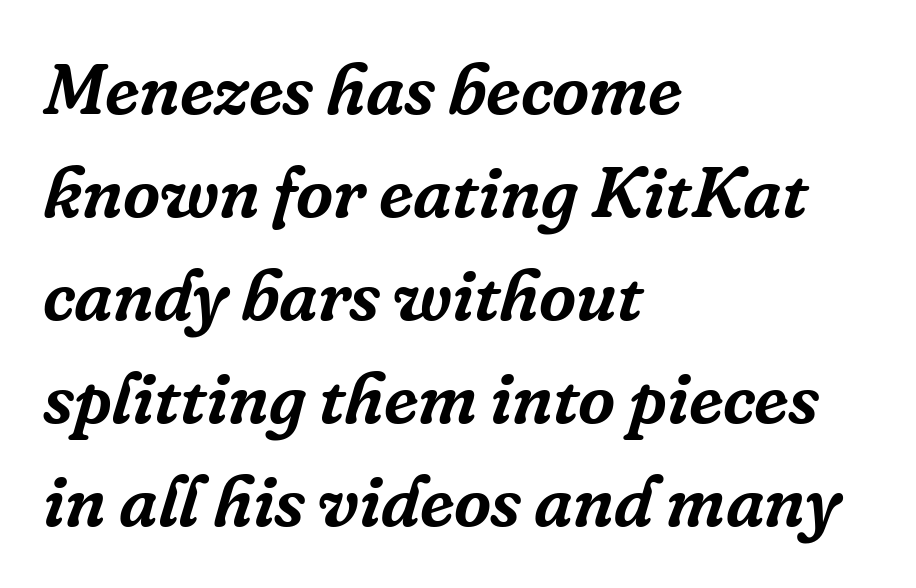
{"serif": "yes", "italic": "yes", "lean": "right", "slant_degrees": 16, "width": "normal", "stroke_contrast": "low", "x_height": "medium", "monospaced": "no", "underline": "no", "align": "left", "line_spacing": "normal", "line_spacing_ratio": 1.43, "letter_spacing": "normal", "letter_spacing_em": 0.0, "glyph_px": 72}
